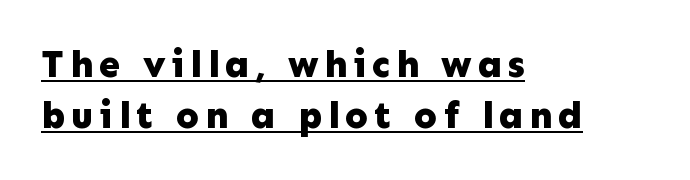
The image shows 38 px bold sans-serif type, upright; set left-aligned, normal line spacing (1.34x), underlined; low stroke contrast and a medium x-height.
